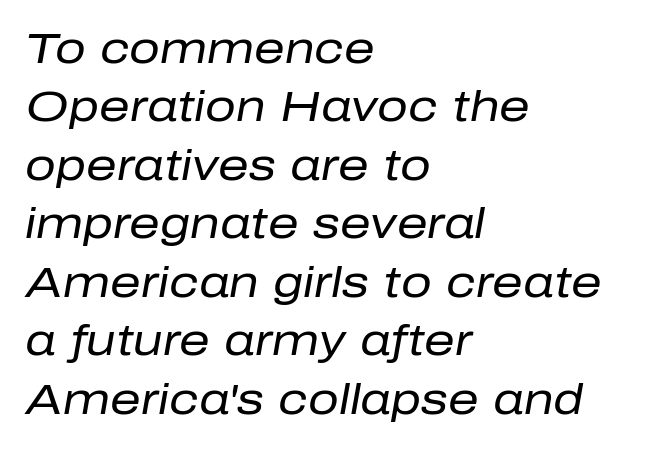
Q: Is the text bold? A: No.
Q: Is the text italic (slanted)? A: Yes, it leans right by about 10 degrees.
Q: Is the text underlined? A: No.
Q: How is the paragraph aligned? A: Left-aligned.
Q: Is the spacing between letters normal or unusually wide? A: Normal.
Q: Is the spacing between lines tight, normal or loose? A: Normal.
Q: Width (condensed, normal, or wide)? A: Normal.
Q: Stroke contrast? A: Low.
Q: x-height? A: Medium.
Q: Monospaced? A: No.
